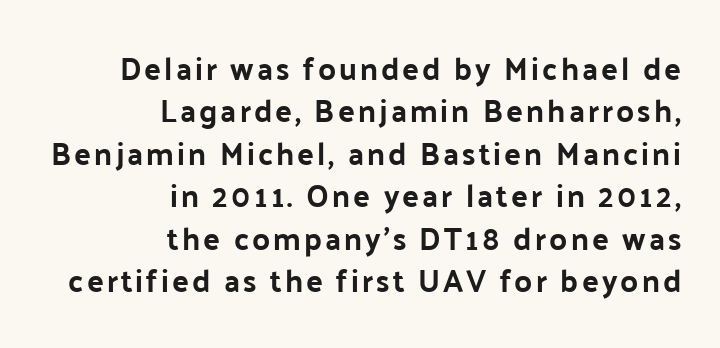
The axis of the letterforms is exactly vertical. Stroke terminals: plain, sans-serif. The space beneath each line is pristine and unruled. Whoever set this chose a conventional vertical rhythm. The passage shown is typed in a proportional face where columns would drift. The paragraph has a hard right edge and a soft left edge.
